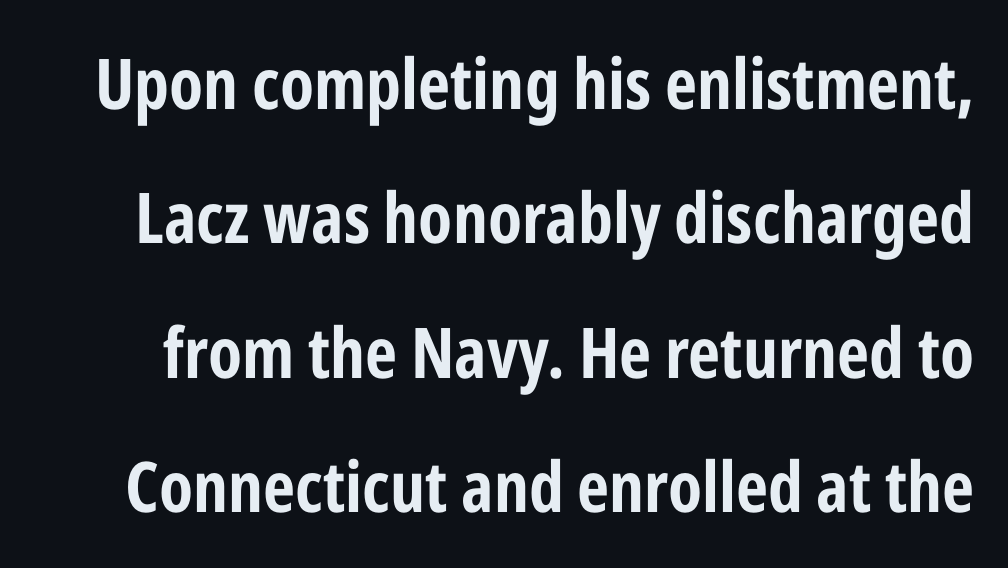
The image shows 70 px bold, condensed sans-serif type, upright; set loose line spacing (1.92x), normal letter spacing, not underlined; low stroke contrast and a medium x-height.
